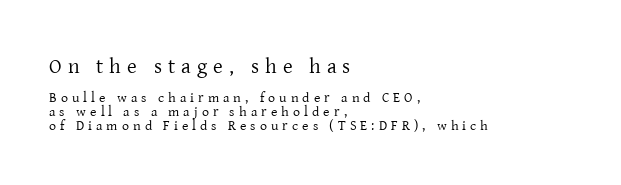
Two sizes are in play, and the larger belongs to the first block. Nobody drew a line under any word here. Ink coverage per letter is moderate at most. Posture: straight, roman, zero tilt. The passage shown has open, widely tracked lettering throughout.
